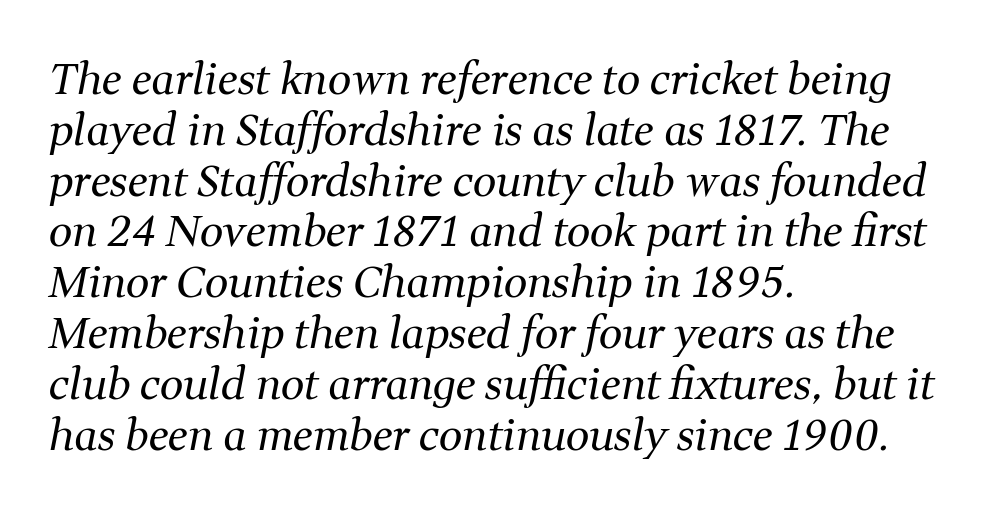
The image shows 42 px regular-weight serif type, italic (leaning right); set left-aligned, line spacing 1.21x, normal letter spacing, not underlined; medium stroke contrast and a medium x-height.
